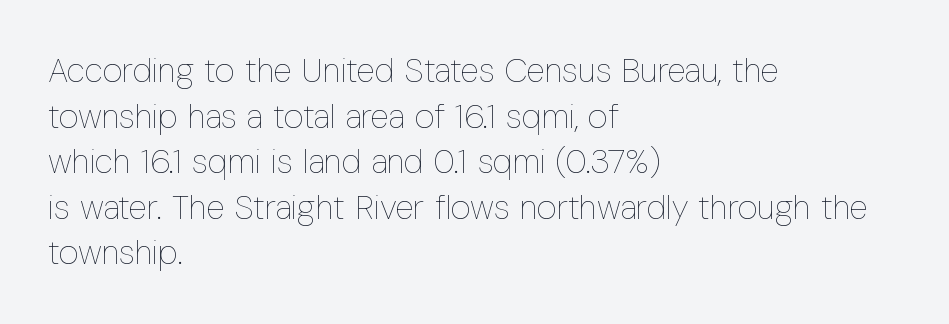
{"italic": "no", "bold": "no", "weight": "thin", "width": "condensed", "stroke_contrast": "low", "x_height": "medium", "monospaced": "no", "underline": "no", "align": "left", "line_spacing": "normal", "line_spacing_ratio": 1.34, "letter_spacing": "normal", "letter_spacing_em": 0.0, "glyph_px": 34}
